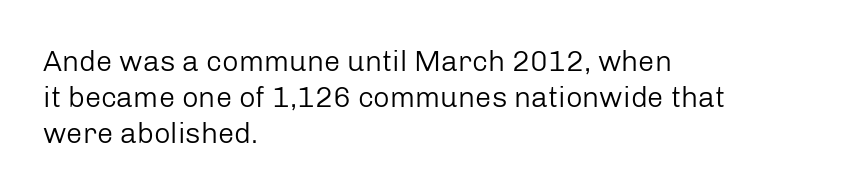
The passage shown is not bold in any degree. This rendering features lettering with no underline. Tall strokes in this sample are plumb rather than angled. Alignment: flush left. Notice how descenders clear the ascenders below comfortably — that's standard leading.
